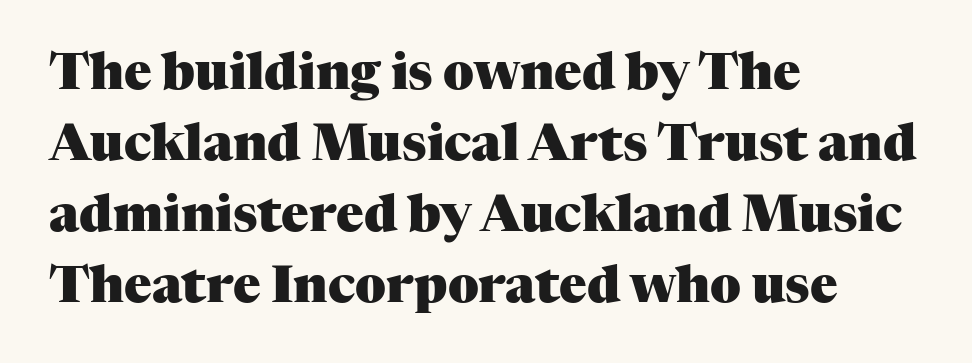
Q: Is the text bold? A: Yes.
Q: Is the text italic (slanted)? A: No, it is upright.
Q: Is the typeface a serif or a sans-serif typeface? A: Serif.
Q: Is the text underlined? A: No.
Q: How is the paragraph aligned? A: Left-aligned.
Q: Is the spacing between letters normal or unusually wide? A: Normal.
Q: Is the spacing between lines tight, normal or loose? A: Normal.
Q: Width (condensed, normal, or wide)? A: Normal.
Q: Stroke contrast? A: Medium.
Q: x-height? A: Medium.
Q: Monospaced? A: No.
